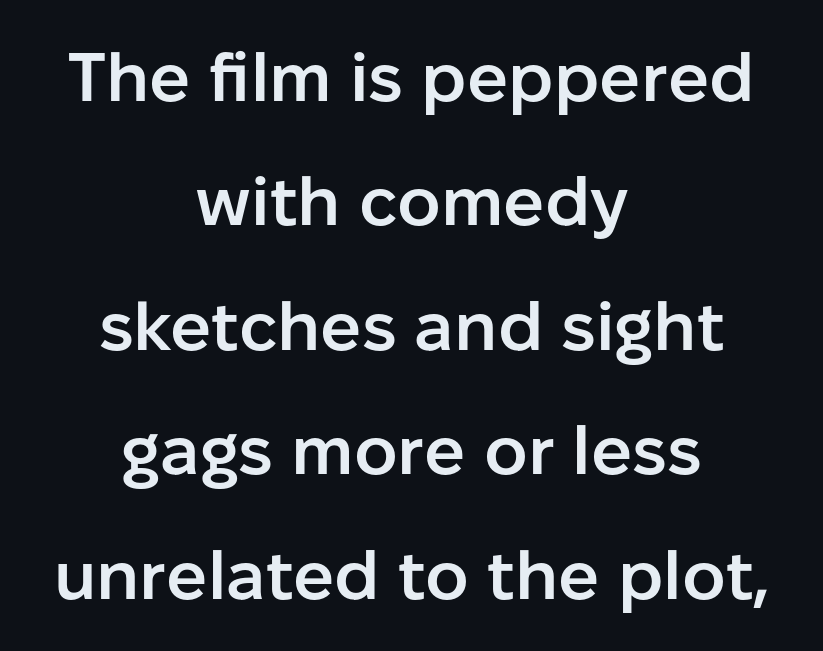
The image shows 68 px semibold sans-serif type, upright; set centered, line spacing 1.83x, normal letter spacing, not underlined; low stroke contrast and a medium x-height.
